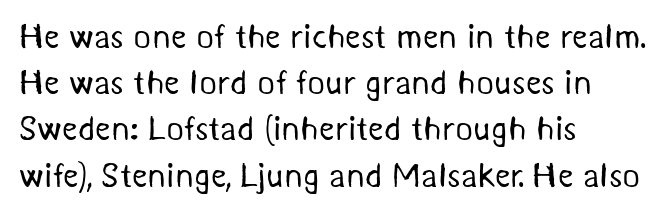
The image shows 34 px regular-weight sans-serif type; set left-aligned, normal line spacing (1.36x), normal letter spacing, not underlined; medium stroke contrast and a medium x-height.
